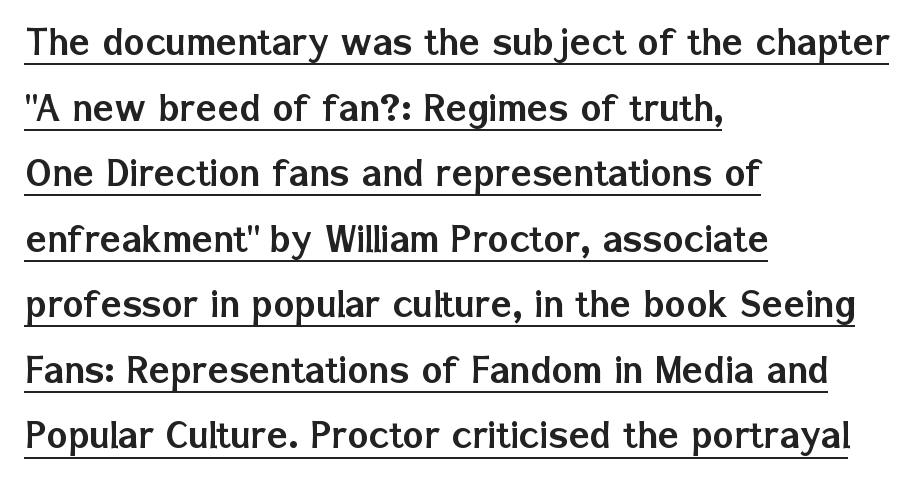
{"serif": "no", "italic": "no", "width": "normal", "stroke_contrast": "low", "x_height": "medium", "monospaced": "no", "underline": "yes", "align": "left", "line_spacing": "normal", "line_spacing_ratio": 1.49, "letter_spacing": "normal", "letter_spacing_em": 0.0, "glyph_px": 44}
